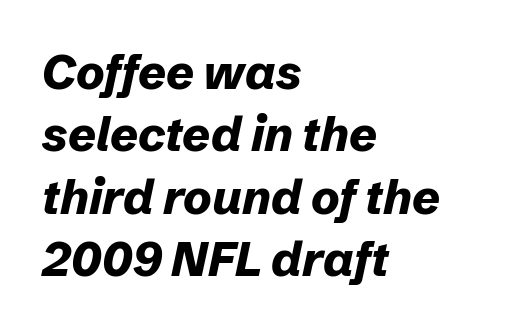
Q: Is the text bold? A: Yes.
Q: Is the text italic (slanted)? A: Yes, it leans right by about 12 degrees.
Q: Is the text underlined? A: No.
Q: How is the paragraph aligned? A: Left-aligned.
Q: Is the spacing between letters normal or unusually wide? A: Normal.
Q: Is the spacing between lines tight, normal or loose? A: Normal.
Q: Width (condensed, normal, or wide)? A: Normal.
Q: Stroke contrast? A: Low.
Q: x-height? A: Medium.
Q: Monospaced? A: No.
